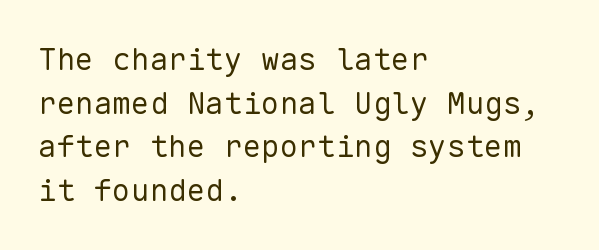
The font family rendered here belongs to the sans-serif group. Check under the words: just untouched page. Every character sits straight up, as roman type does. No heavy texture on the line: the type isn't bold. Which margin do the lines hug? The left one — the right edge is uneven.
